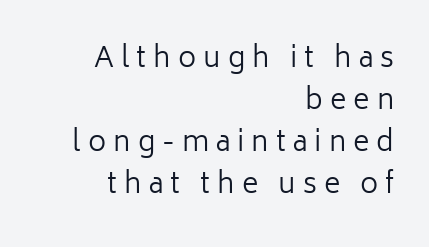
Q: Is the text bold? A: No.
Q: Is the text italic (slanted)? A: No, it is upright.
Q: Is the typeface a serif or a sans-serif typeface? A: Sans-serif.
Q: Is the text underlined? A: No.
Q: How is the paragraph aligned? A: Right-aligned.
Q: Is the spacing between letters normal or unusually wide? A: Unusually wide.
Q: Is the spacing between lines tight, normal or loose? A: Normal.
Q: Width (condensed, normal, or wide)? A: Normal.
Q: Stroke contrast? A: Low.
Q: x-height? A: Medium.
Q: Monospaced? A: No.
